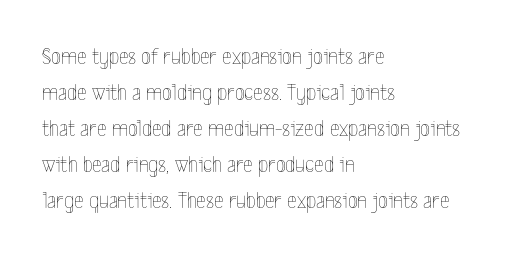
Nothing unusual about the tracking: characters are spaced as the font intends. The typesetter chose a ragged-right arrangement here. Vertical strokes here are truly vertical. In terms of leading, this rendering sits right in the middle.
